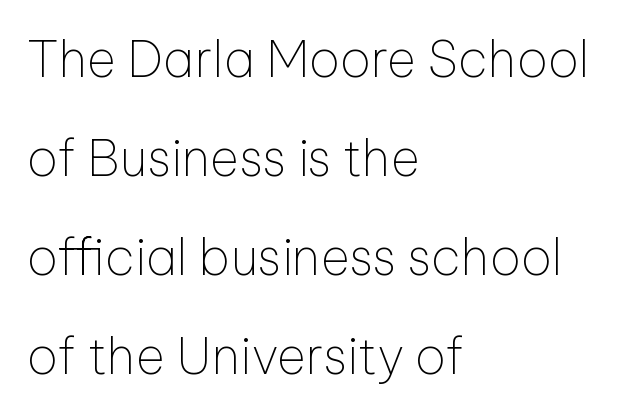
Q: Is the text bold? A: No.
Q: Is the text italic (slanted)? A: No, it is upright.
Q: Is the typeface a serif or a sans-serif typeface? A: Sans-serif.
Q: Is the text underlined? A: No.
Q: How is the paragraph aligned? A: Left-aligned.
Q: Is the spacing between letters normal or unusually wide? A: Normal.
Q: Is the spacing between lines tight, normal or loose? A: Loose.
Q: Width (condensed, normal, or wide)? A: Normal.
Q: Stroke contrast? A: Low.
Q: x-height? A: Medium.
Q: Monospaced? A: No.
